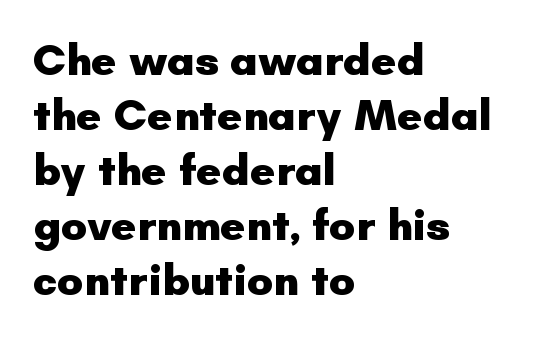
The image shows 44 px heavy sans-serif type, upright; set left-aligned, normal line spacing (1.25x), normal letter spacing, not underlined; low stroke contrast and a small x-height.
